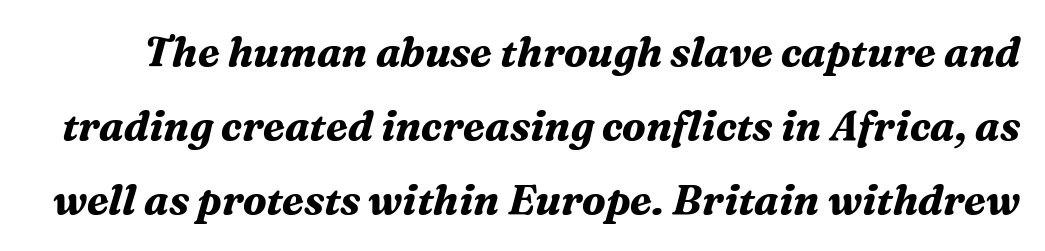
The rendering uses natural spacing where letterforms have individual widths. Compared with typical body copy, the letter spacing here is the same. Would a proofreader flag this as italicized? Yes. Check under the words: just untouched page. The characters display serif detailing at their extremities. Its strokes are broad and dark, the hallmark of bold type.
